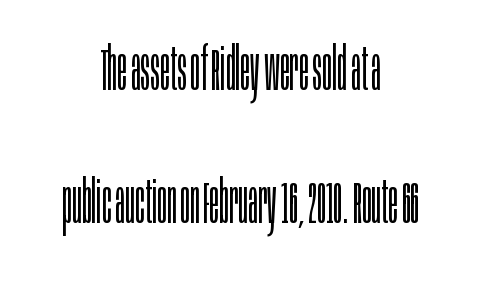
Q: Is the text bold? A: No.
Q: Is the text italic (slanted)? A: No, it is upright.
Q: Is the typeface a serif or a sans-serif typeface? A: Sans-serif.
Q: Is the text underlined? A: No.
Q: How is the paragraph aligned? A: Centered.
Q: Is the spacing between letters normal or unusually wide? A: Normal.
Q: Is the spacing between lines tight, normal or loose? A: Loose.
Q: Width (condensed, normal, or wide)? A: Condensed.
Q: Stroke contrast? A: Low.
Q: x-height? A: Large.
Q: Monospaced? A: No.
